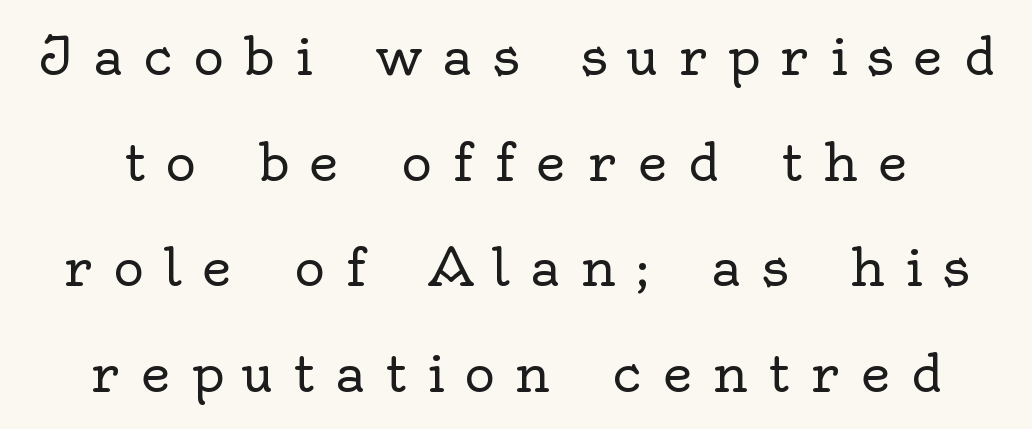
Q: Is the text bold? A: No.
Q: Is the text italic (slanted)? A: No, it is upright.
Q: Is the typeface a serif or a sans-serif typeface? A: Serif.
Q: Is the text underlined? A: No.
Q: Is the spacing between letters normal or unusually wide? A: Unusually wide.
Q: Is the spacing between lines tight, normal or loose? A: Loose.
Q: Width (condensed, normal, or wide)? A: Normal.
Q: x-height? A: Small.
Q: Monospaced? A: No.
